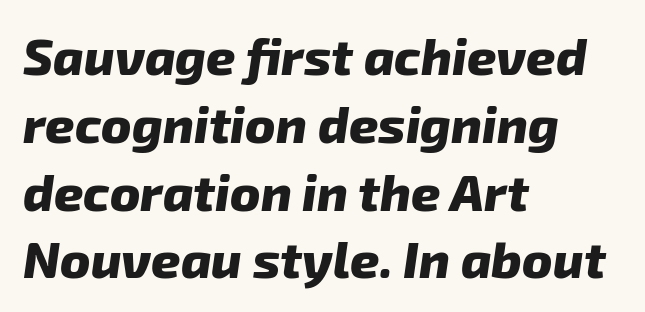
The image shows 51 px heavy sans-serif type; set left-aligned, normal line spacing (1.33x), normal letter spacing, not underlined; low stroke contrast and a medium x-height.
